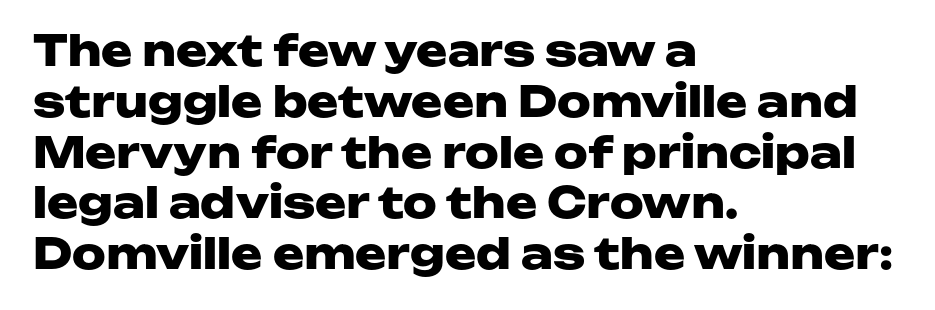
The image shows 42 px heavy, wide sans-serif type, upright; set left-aligned, line spacing 1.21x, normal letter spacing, not underlined; low stroke contrast and a medium x-height.
